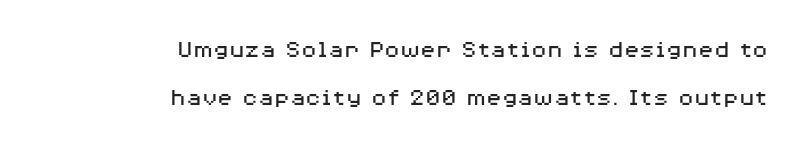
The weight tops out at a normal text grade. The paragraph has a hard right edge and a soft left edge. Do the letters lean? They stand straight. Nothing unusual about the tracking: characters are spaced as the font intends. The string is rendered with underlining switched off.
